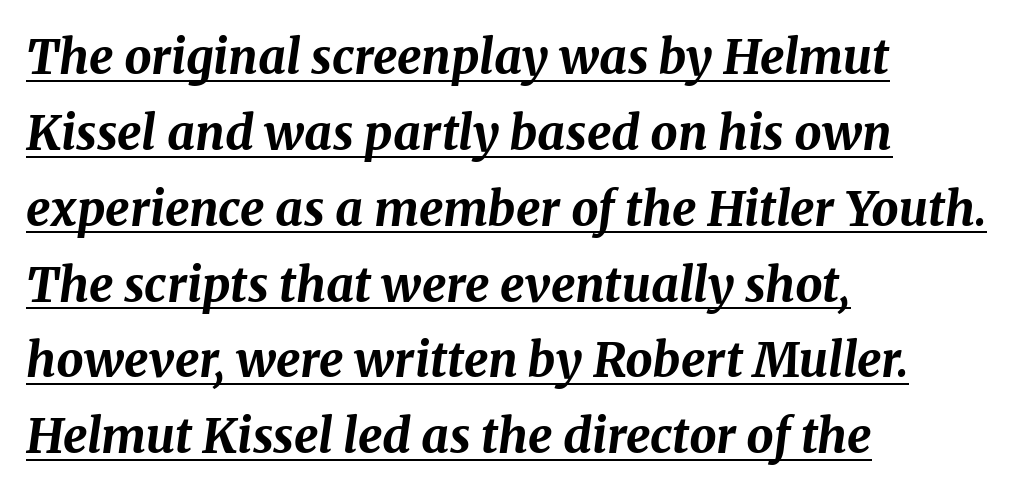
A typesetter would call this proportional, since set widths differ per character. Notice how thick the strokes are: this is what a full bold looks like. Caption: lettering with a line underneath. Looking at the ascenders, they clearly lean. Tracking here is standard; glyphs follow each other at the usual distance.
